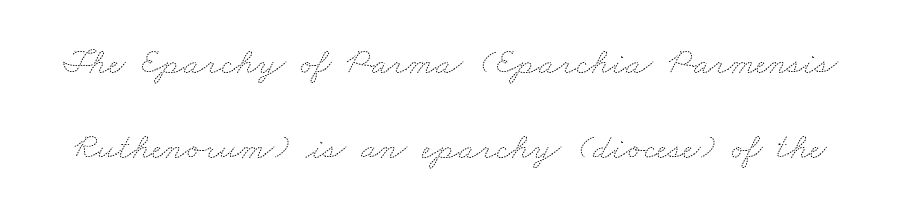
If you measured baseline to baseline, you'd find a long distance. Counters stay open thanks to moderate or lighter strokes. Varying glyph widths throughout — classic text-font behaviour. In terms of letterspacing, this is plain default setting.
